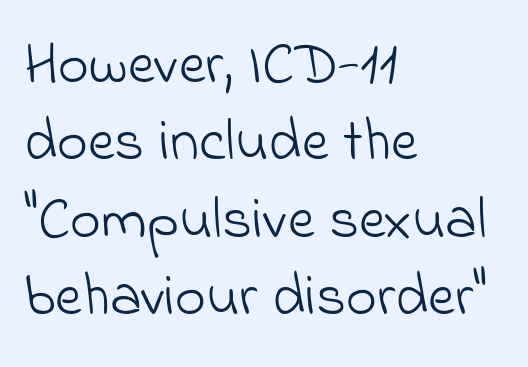
The image shows 59 px light sans-serif type; set left-aligned, normal line spacing (1.31x), normal letter spacing, not underlined; low stroke contrast and a small x-height.
